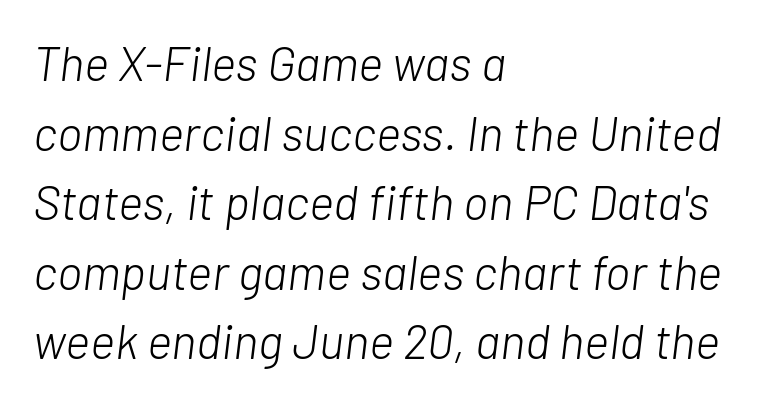
This reads as an unemphasized weight, regular at the heaviest. Each line starts at the same left margin while the right side varies. The letters are slanted; this is an italic face. This sample has the flowing, uneven cadence of proportional lettering. Words appear dense and cohesive because spacing is normal.
